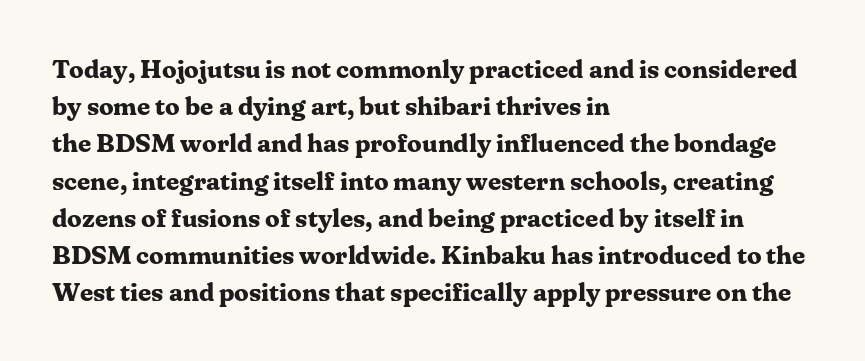
Notice how descenders clear the ascenders below comfortably — that's standard leading. Compared with an ordinary text face, these strokes are far heavier — a full bold. Compared with typical body copy, the letter spacing here is the same. Italic: no, the glyphs are upright roman. The rag falls on the right side of this text block. Descenders hang freely into open space.
